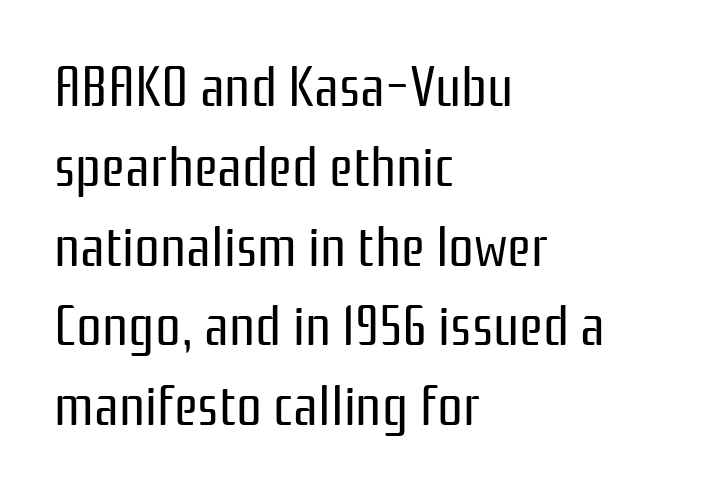
The image shows 57 px regular-weight, condensed sans-serif type, upright; set left-aligned, normal line spacing (1.4x), normal letter spacing, not underlined; low stroke contrast and a medium x-height.
